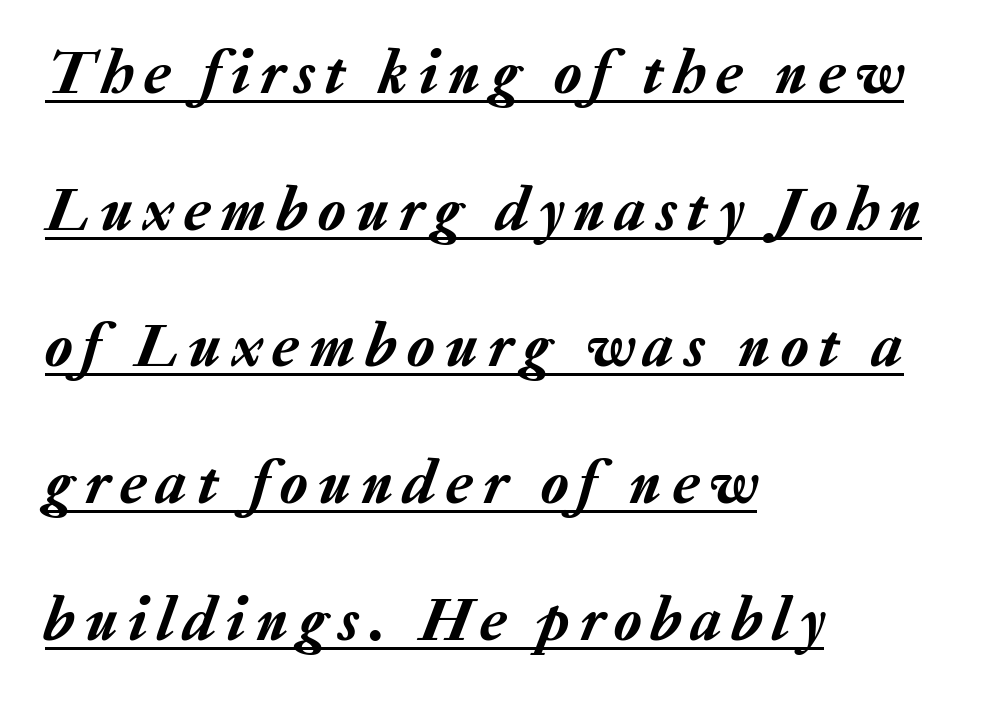
Q: Is the text italic (slanted)? A: Yes, it leans right by about 20 degrees.
Q: Is the text underlined? A: Yes.
Q: How is the paragraph aligned? A: Left-aligned.
Q: Is the spacing between lines tight, normal or loose? A: Loose.
Q: Width (condensed, normal, or wide)? A: Normal.
Q: Stroke contrast? A: Low.
Q: x-height? A: Medium.
Q: Monospaced? A: No.
